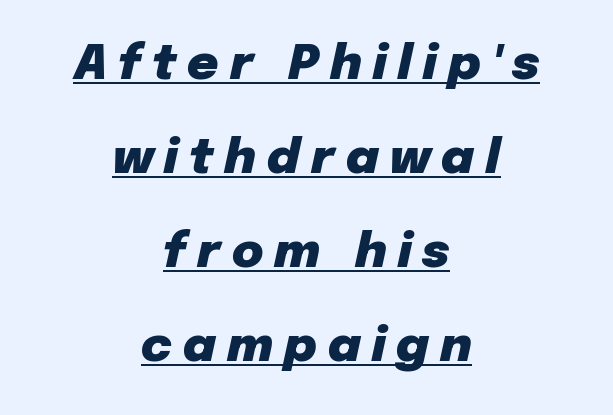
The image shows 48 px heavy type, italic (leaning right); set centered, loose line spacing (1.96x), unusually wide letter spacing (+0.23 em), underlined; low stroke contrast and a medium x-height.
